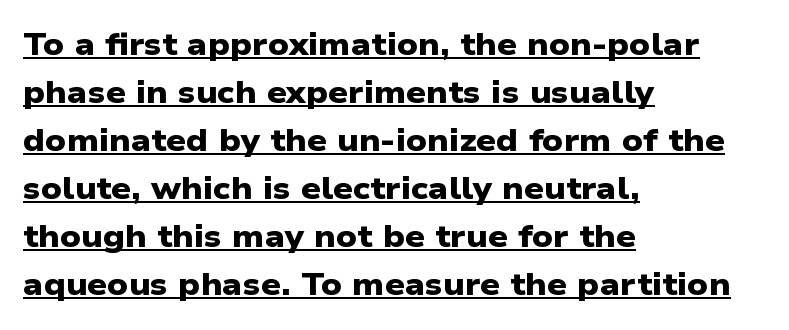
{"serif": "no", "bold": "yes", "weight": "heavy", "width": "wide", "stroke_contrast": "low", "x_height": "medium", "monospaced": "no", "underline": "yes", "align": "left", "line_spacing": "normal", "line_spacing_ratio": 1.55, "letter_spacing": "normal", "letter_spacing_em": 0.0, "glyph_px": 31}
